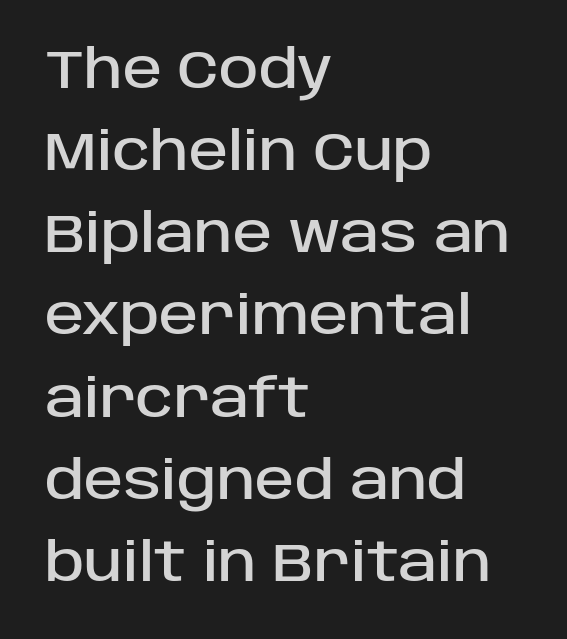
Q: Is the text italic (slanted)? A: No, it is upright.
Q: Is the typeface a serif or a sans-serif typeface? A: Sans-serif.
Q: Is the text underlined? A: No.
Q: How is the paragraph aligned? A: Left-aligned.
Q: Is the spacing between letters normal or unusually wide? A: Normal.
Q: Is the spacing between lines tight, normal or loose? A: Normal.
Q: Width (condensed, normal, or wide)? A: Normal.
Q: Stroke contrast? A: Low.
Q: x-height? A: Large.
Q: Monospaced? A: No.
